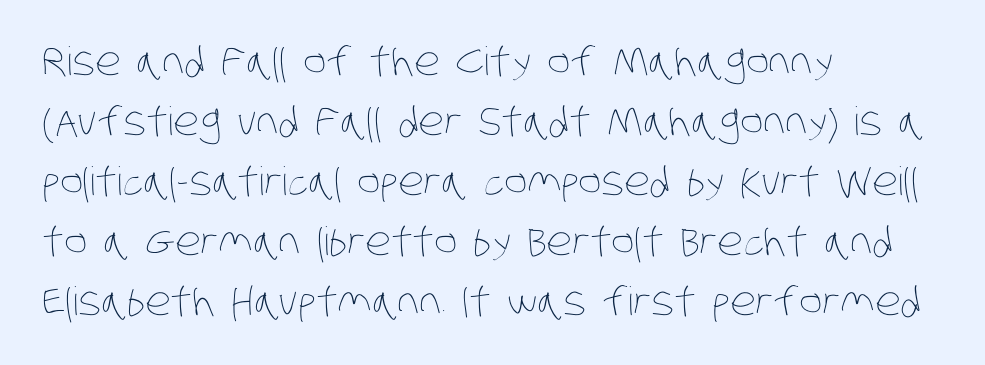
{"bold": "no", "weight": "thin", "width": "condensed", "stroke_contrast": "low", "x_height": "large", "monospaced": "no", "underline": "no", "align": "left", "line_spacing": "normal", "line_spacing_ratio": 1.54, "letter_spacing": "normal", "letter_spacing_em": 0.0, "glyph_px": 39}
